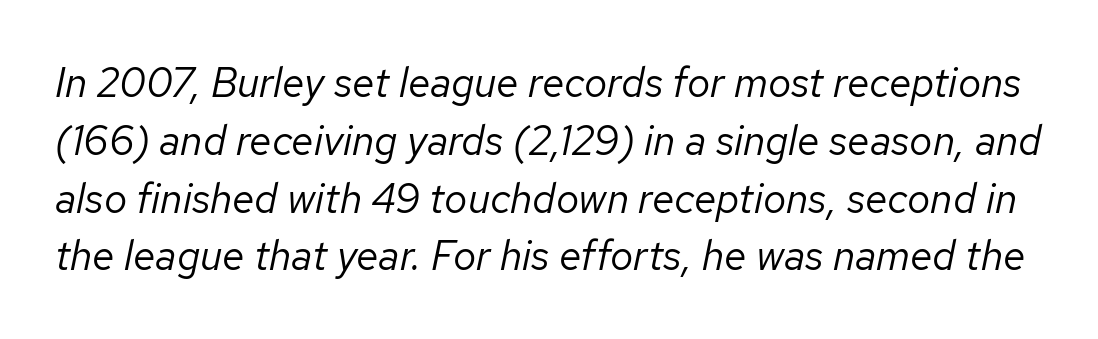
The image shows 41 px regular-weight type, italic (leaning right); set normal line spacing (1.41x), normal letter spacing, not underlined; low stroke contrast and a medium x-height.
